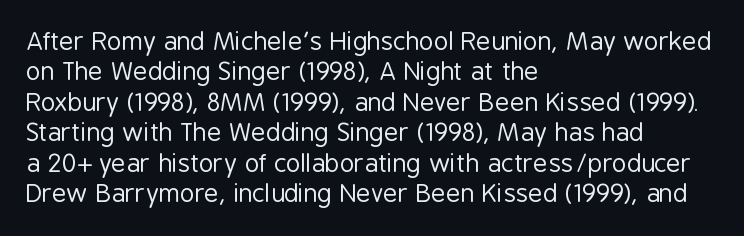
Q: Is the text bold? A: No.
Q: Is the text italic (slanted)? A: No, it is upright.
Q: Is the text underlined? A: No.
Q: How is the paragraph aligned? A: Left-aligned.
Q: Is the spacing between letters normal or unusually wide? A: Normal.
